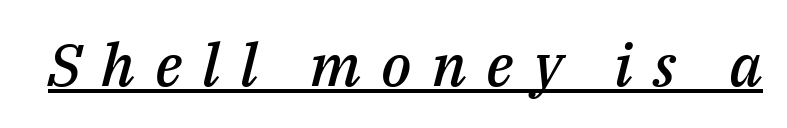
{"italic": "yes", "lean": "right", "slant_degrees": 14, "bold": "semi", "weight": "semibold", "width": "normal", "stroke_contrast": "medium", "x_height": "medium", "monospaced": "no", "underline": "yes", "letter_spacing": "wide", "letter_spacing_em": 0.34, "glyph_px": 59}
